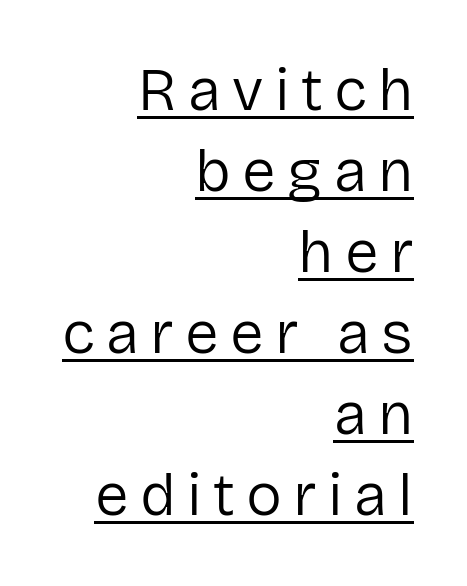
{"serif": "no", "italic": "no", "bold": "no", "weight": "regular", "width": "normal", "stroke_contrast": "low", "x_height": "medium", "monospaced": "no", "underline": "yes", "align": "right", "line_spacing": "normal", "line_spacing_ratio": 1.35, "glyph_px": 60}
